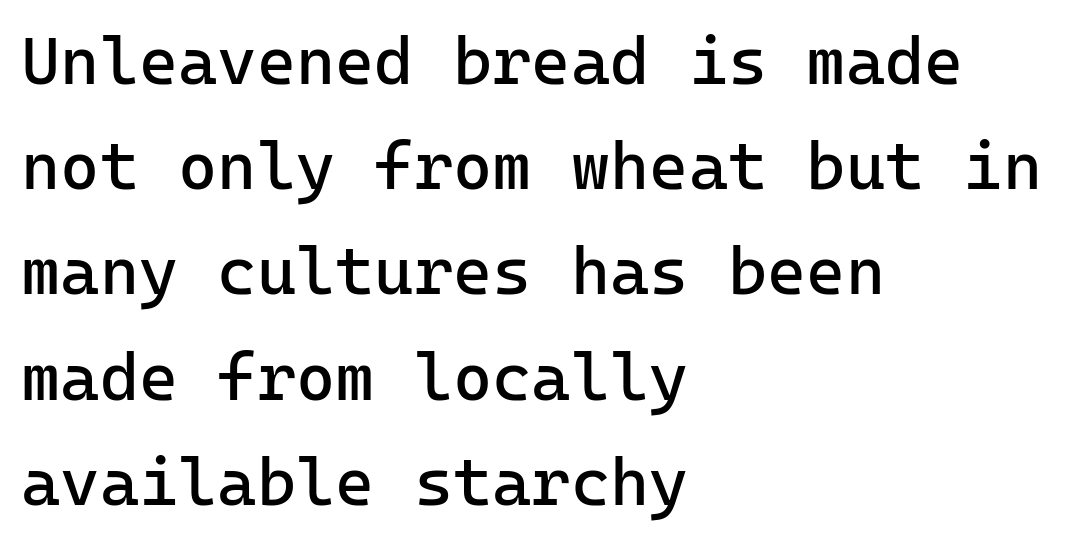
{"serif": "no", "italic": "no", "bold": "no", "weight": "regular", "width": "normal", "stroke_contrast": "low", "x_height": "medium", "monospaced": "yes", "underline": "no", "align": "left", "line_spacing": "normal", "line_spacing_ratio": 1.57, "letter_spacing": "normal", "letter_spacing_em": 0.0, "glyph_px": 67}
